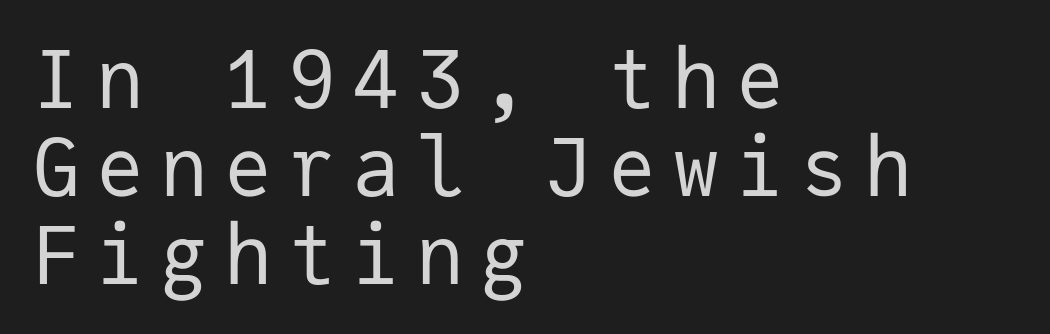
The image shows 80 px regular-weight sans-serif type, upright, monospaced; set left-aligned, tight line spacing (1.1x), unusually wide letter spacing (+0.2 em), not underlined; low stroke contrast and a medium x-height.
